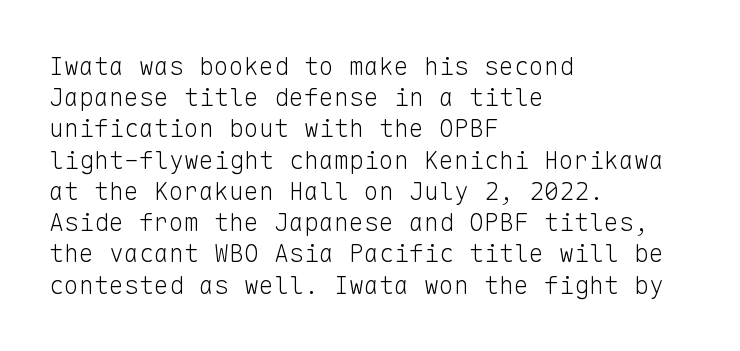
Spacing between characters is what you'd get straight out of the box. Ordinary non-slanted type is in use. The compositor pushed each line to the left boundary. Rows of type keep a routine distance in the vertical direction.
